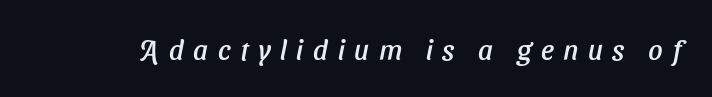
Q: Is the typeface a serif or a sans-serif typeface? A: Serif.
Q: Is the text underlined? A: No.
Q: Is the spacing between letters normal or unusually wide? A: Unusually wide.
Q: Width (condensed, normal, or wide)? A: Normal.
Q: Stroke contrast? A: Low.
Q: x-height? A: Medium.
Q: Monospaced? A: No.
